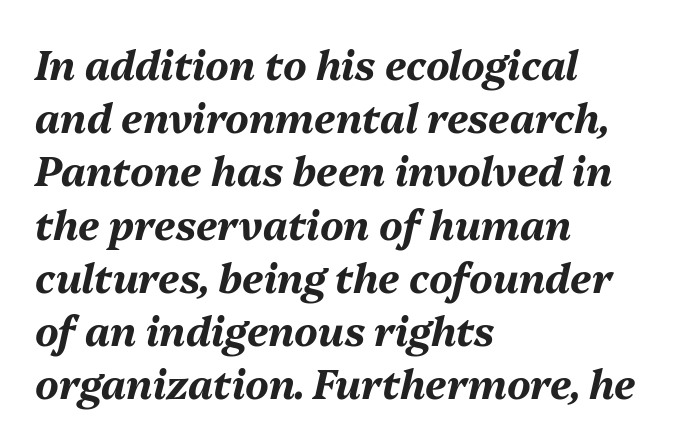
{"italic": "yes", "lean": "right", "slant_degrees": 13, "bold": "yes", "weight": "bold", "width": "normal", "stroke_contrast": "medium", "x_height": "medium", "monospaced": "no", "underline": "no", "align": "left", "line_spacing": "normal", "line_spacing_ratio": 1.33, "letter_spacing": "normal", "letter_spacing_em": 0.0, "glyph_px": 40}
